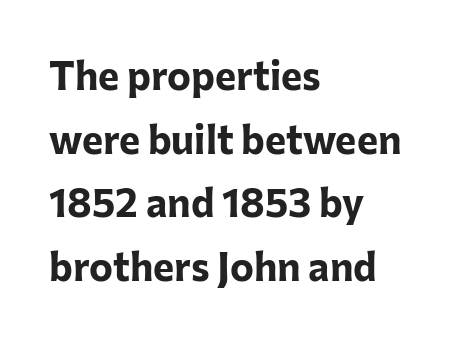
{"serif": "no", "italic": "no", "bold": "yes", "weight": "bold", "width": "normal", "stroke_contrast": "low", "x_height": "medium", "monospaced": "no", "underline": "no", "align": "left", "line_spacing": "normal", "line_spacing_ratio": 1.59, "letter_spacing": "normal", "letter_spacing_em": 0.0, "glyph_px": 40}
